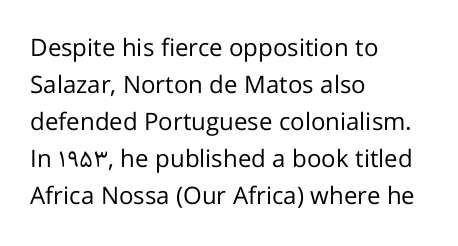
{"italic": "no", "bold": "no", "underline": "no", "align": "left", "line_spacing": "normal", "line_spacing_ratio": 1.54, "letter_spacing": "normal", "letter_spacing_em": 0.0, "glyph_px": 24}
